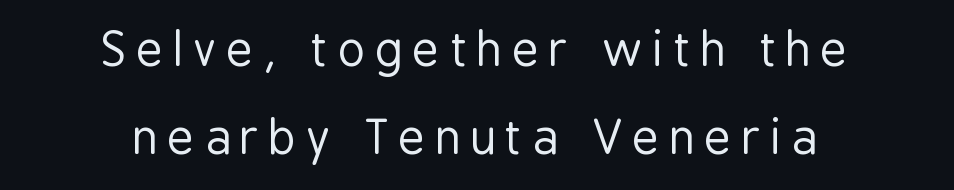
The image shows 47 px regular-weight, condensed sans-serif type, upright; set centered, line spacing 1.87x, unusually wide letter spacing (+0.2 em), not underlined; low stroke contrast and a medium x-height.
